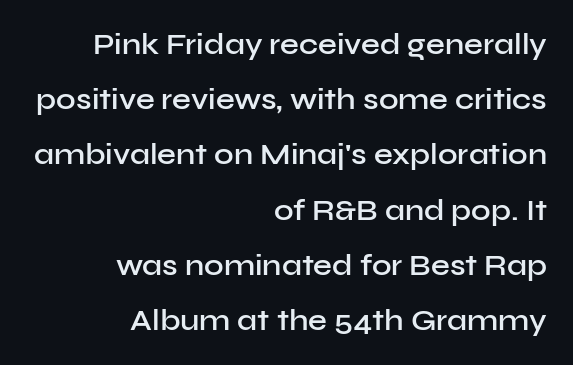
{"serif": "no", "italic": "no", "bold": "semi", "weight": "semibold", "width": "normal", "stroke_contrast": "low", "x_height": "medium", "monospaced": "no", "underline": "no", "align": "right", "line_spacing_ratio": 1.84, "letter_spacing": "normal", "letter_spacing_em": 0.0, "glyph_px": 30}
